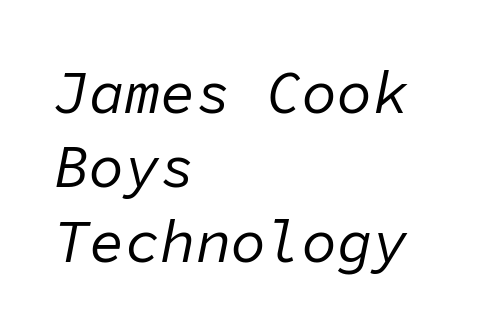
Q: Is the text bold? A: No.
Q: Is the text italic (slanted)? A: Yes, it leans right by about 11 degrees.
Q: Is the text underlined? A: No.
Q: How is the paragraph aligned? A: Left-aligned.
Q: Is the spacing between letters normal or unusually wide? A: Normal.
Q: Is the spacing between lines tight, normal or loose? A: Normal.
Q: Width (condensed, normal, or wide)? A: Normal.
Q: Stroke contrast? A: Low.
Q: x-height? A: Medium.
Q: Monospaced? A: Yes.
